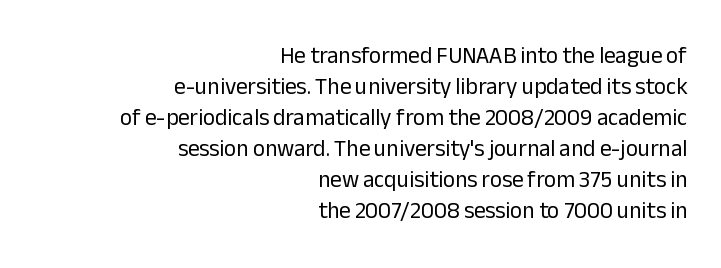
Q: Is the text bold? A: No.
Q: Is the text italic (slanted)? A: No, it is upright.
Q: Is the text underlined? A: No.
Q: How is the paragraph aligned? A: Right-aligned.
Q: Is the spacing between letters normal or unusually wide? A: Normal.
Q: Is the spacing between lines tight, normal or loose? A: Normal.
